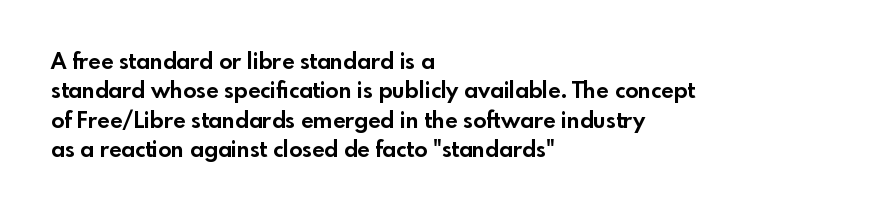
The vertical gap from one line to the next is medium. The rendering uses a bold face; every stroke is thick and dark. When letters stand straight like this, we call the style roman or upright. A typesetter would call this zero additional tracking.
